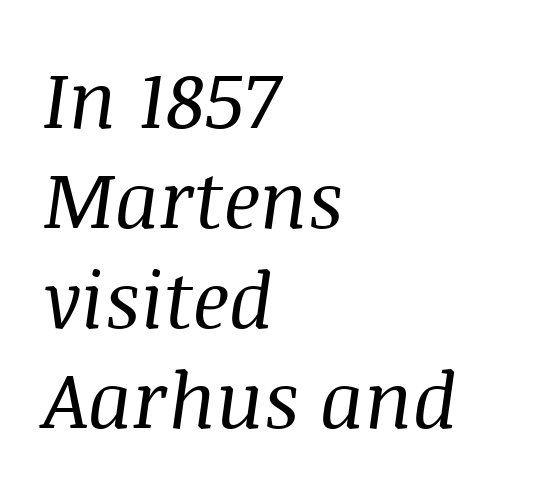
The paragraph shown leans on its left margin. Compared with typical body copy, the letter spacing here is the same. Observe the serifs anchoring each vertical stroke in this sample. An italicized treatment has been applied to the whole sample. Looks like regular typesetting: each glyph gets only the width it needs. The space directly below the letters is spotless.
